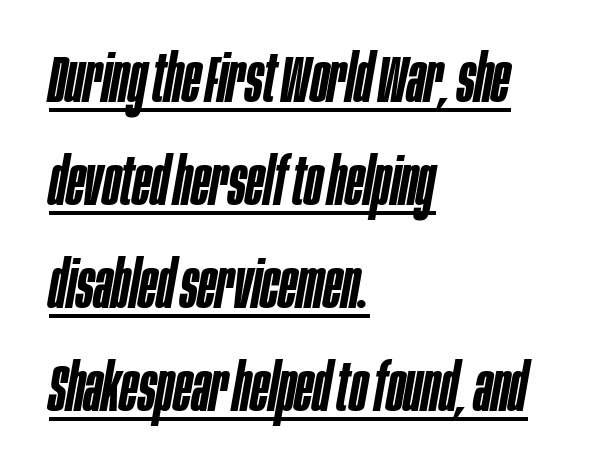
The lines are quadded left. Quick note: interline space is typical. Posture: slanted. This is moderately heavy type, rendered in semibold.
